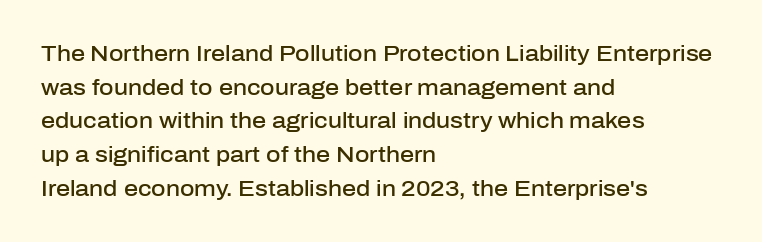
The image shows 22 px text type, upright; set left-aligned, normal line spacing (1.53x), normal letter spacing, not underlined.
